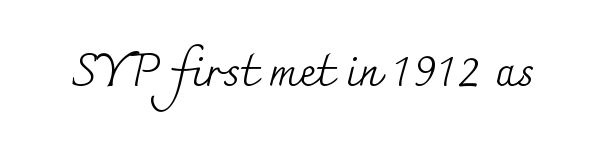
The image shows 47 px regular-weight serif type; set normal letter spacing, not underlined; medium stroke contrast and a small x-height.
